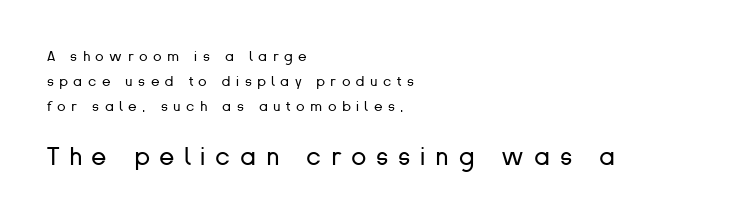
{"italic": "no", "bold": "no", "underline": "no", "align": "left", "line_spacing_ratio": 1.77, "letter_spacing": "wide", "letter_spacing_em": 0.39, "larger_block": "second", "size_ratio": 1.79, "glyph_px": 25}
